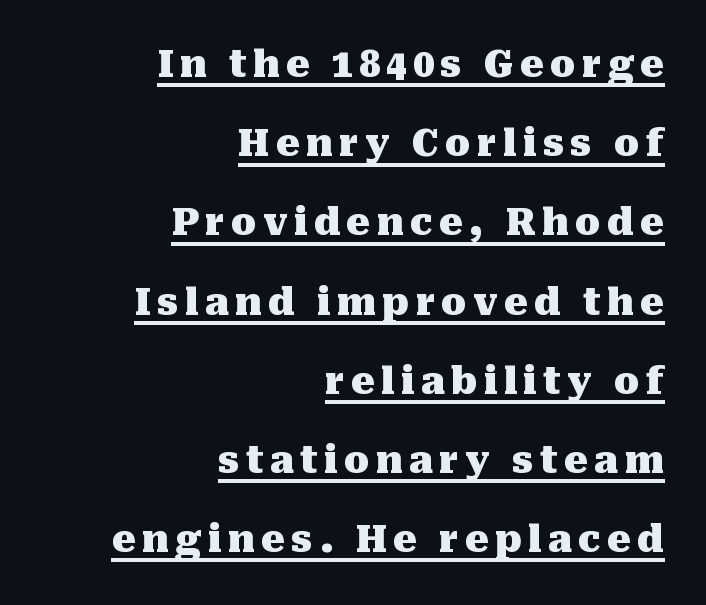
The image shows 37 px heavy serif type, upright; set right-aligned, loose line spacing (2.14x), underlined; medium stroke contrast and a medium x-height.
